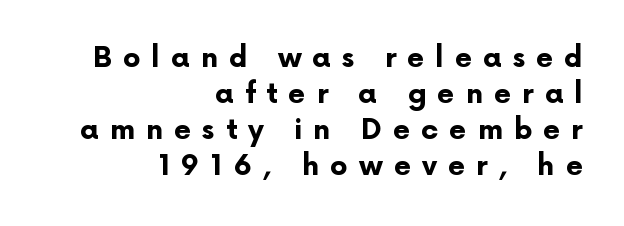
Q: Is the text bold? A: Yes.
Q: Is the text italic (slanted)? A: No, it is upright.
Q: Is the typeface a serif or a sans-serif typeface? A: Sans-serif.
Q: Is the text underlined? A: No.
Q: How is the paragraph aligned? A: Right-aligned.
Q: Is the spacing between letters normal or unusually wide? A: Unusually wide.
Q: Is the spacing between lines tight, normal or loose? A: Normal.
Q: Width (condensed, normal, or wide)? A: Normal.
Q: Stroke contrast? A: Low.
Q: x-height? A: Medium.
Q: Monospaced? A: No.
